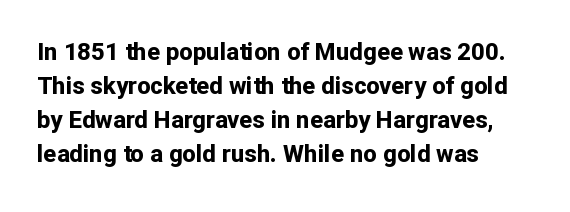
Q: Is the text bold? A: Yes.
Q: Is the text italic (slanted)? A: No, it is upright.
Q: Is the text underlined? A: No.
Q: How is the paragraph aligned? A: Left-aligned.
Q: Is the spacing between letters normal or unusually wide? A: Normal.
Q: Is the spacing between lines tight, normal or loose? A: Normal.
